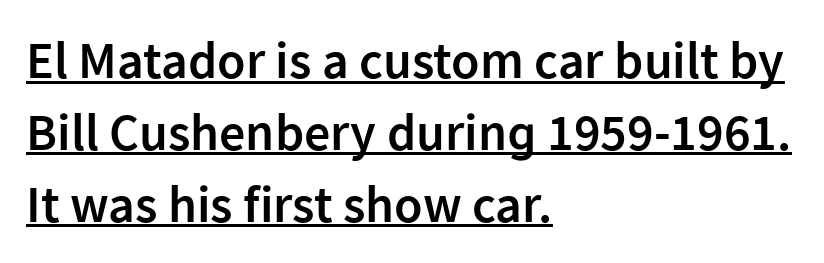
{"serif": "no", "italic": "no", "bold": "semi", "weight": "semibold", "width": "normal", "stroke_contrast": "low", "x_height": "medium", "monospaced": "no", "underline": "yes", "align": "left", "line_spacing": "normal", "line_spacing_ratio": 1.38, "letter_spacing": "normal", "letter_spacing_em": 0.0, "glyph_px": 52}
